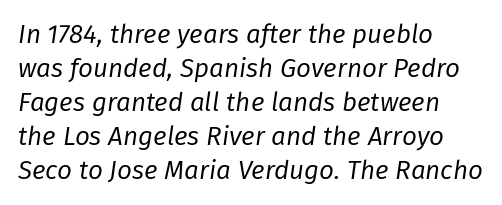
The image shows 26 px text type, italic (leaning right); set left-aligned, normal line spacing (1.31x), normal letter spacing, not underlined.
